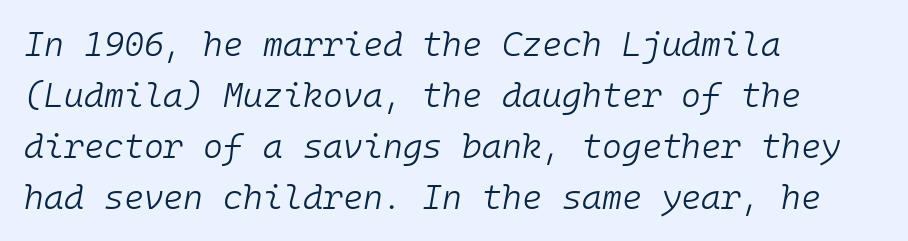
Quick note: interline space is typical. Counters stay open thanks to moderate or lighter strokes. The setting favours the left margin, as ordinary paragraphs usually do. Unmarked baselines from the first word to the last. Compared with ordinary roman type, these characters are visibly tilted.
